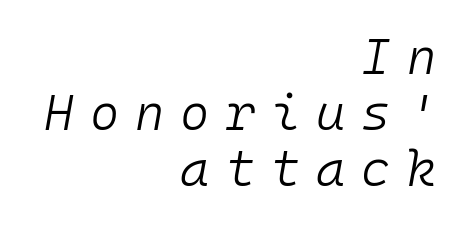
The image shows 50 px light type, italic (leaning right), monospaced; set right-aligned, tight line spacing (1.12x), unusually wide letter spacing (+0.32 em), not underlined; low stroke contrast and a medium x-height.
